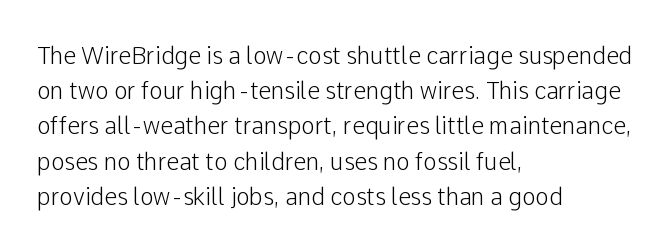
Q: Is the text italic (slanted)? A: No, it is upright.
Q: Is the text underlined? A: No.
Q: How is the paragraph aligned? A: Left-aligned.
Q: Is the spacing between letters normal or unusually wide? A: Normal.
Q: Is the spacing between lines tight, normal or loose? A: Normal.
